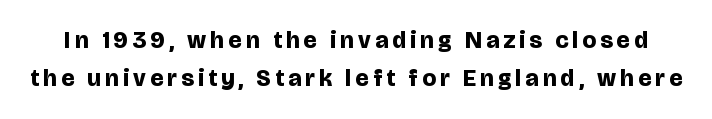
Q: Is the text bold? A: Yes.
Q: Is the text italic (slanted)? A: No, it is upright.
Q: Is the text underlined? A: No.
Q: Is the spacing between lines tight, normal or loose? A: Normal.
